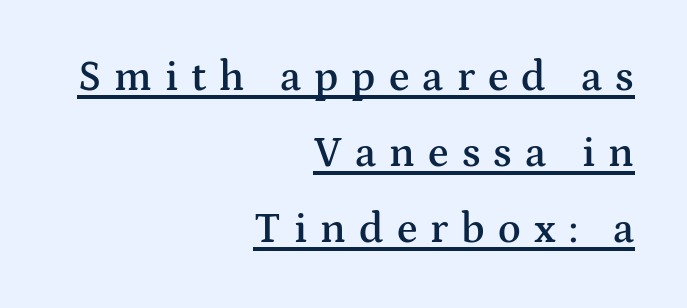
Q: Is the text bold? A: Semi-bold.
Q: Is the text italic (slanted)? A: No, it is upright.
Q: Is the typeface a serif or a sans-serif typeface? A: Serif.
Q: Is the text underlined? A: Yes.
Q: How is the paragraph aligned? A: Right-aligned.
Q: Is the spacing between letters normal or unusually wide? A: Unusually wide.
Q: Width (condensed, normal, or wide)? A: Wide.
Q: Stroke contrast? A: Medium.
Q: x-height? A: Medium.
Q: Monospaced? A: No.
